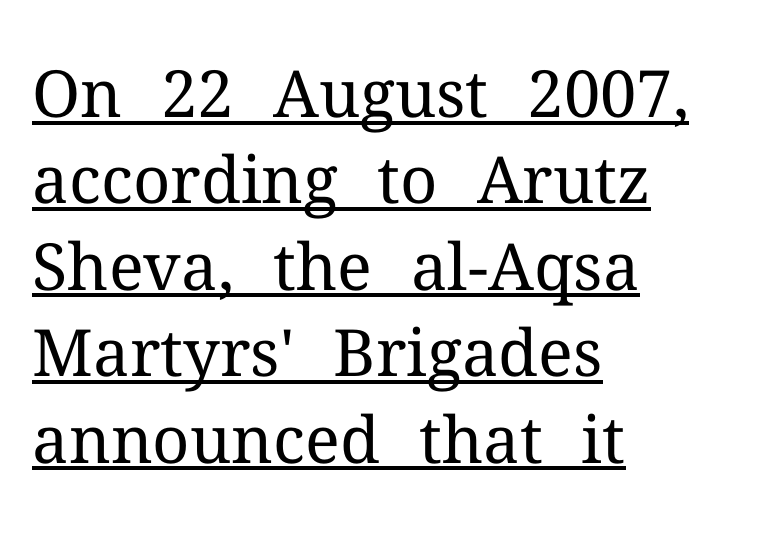
I'd call this a serif setting — the letters wear small feet. Nobody touched the tracking dial on this one. Tall strokes in this sample are plumb rather than angled. The rag falls on the right side of this text block. Bold? No — there's no thickening of the strokes. These characters rest on top of a visible drawn line.
